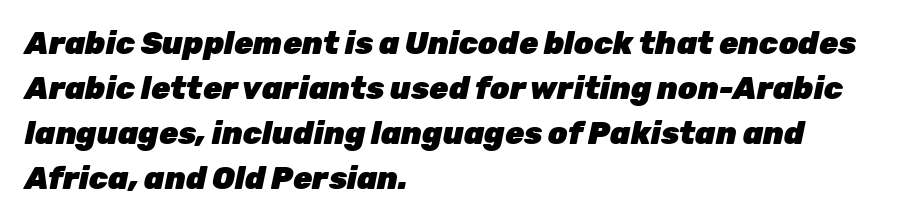
This sample uses an oblique cut, with every glyph tilted off the vertical. The passage is arranged the way most books set body copy — flush left. Type without underlining. Each glyph is drawn with heavy, bold strokes. Interline gaps are of average width in this sample.
